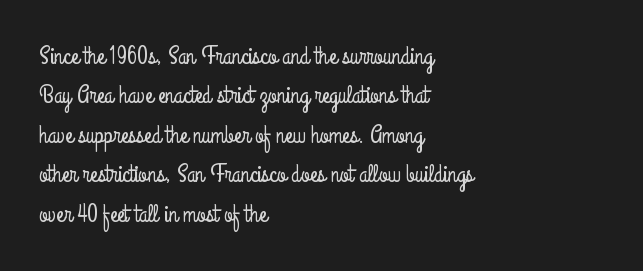
Q: Is the text underlined? A: No.
Q: How is the paragraph aligned? A: Left-aligned.
Q: Is the spacing between letters normal or unusually wide? A: Normal.
Q: Is the spacing between lines tight, normal or loose? A: Normal.
